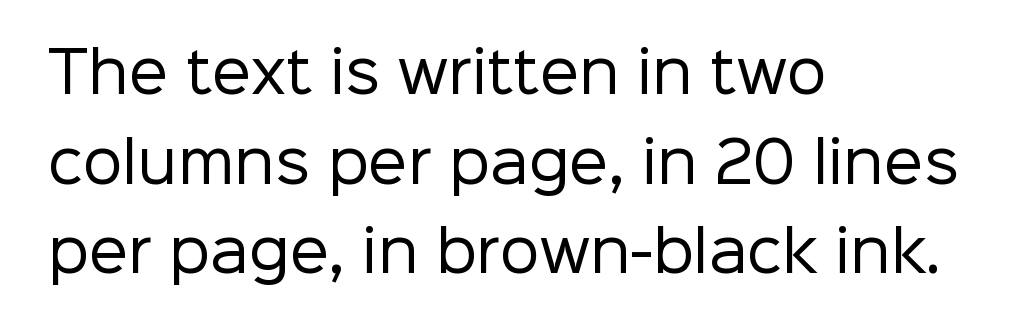
{"serif": "no", "italic": "no", "bold": "no", "weight": "regular", "width": "normal", "stroke_contrast": "low", "x_height": "medium", "monospaced": "no", "underline": "no", "align": "left", "line_spacing": "normal", "line_spacing_ratio": 1.6, "letter_spacing": "normal", "letter_spacing_em": 0.0, "glyph_px": 56}
